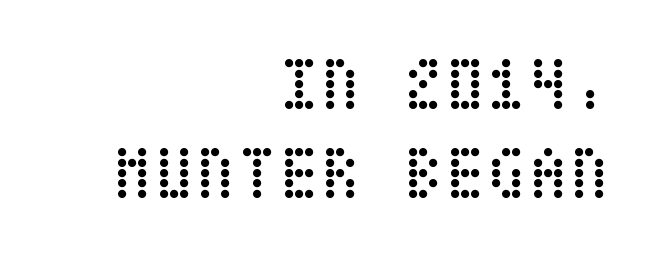
Notice how the stems are strictly vertical — no italics here. Descenders are the only things crossing below the line. A flush-right, rag-left setting is used for this passage. The rendering keeps characters at their native spacing. Is this a heavy cut? Hardly; it is regular or lighter.
